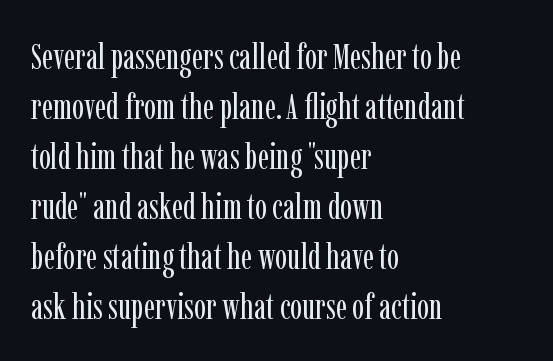
Left-aligned paragraph, ragged on the right. The strip under each line holds only bare page. These lines keep a tight, regular rhythm from letter to letter. Compared with a typical body face, this is equally light or lighter still. Is this a fixed-width face? No — the glyphs have proportional, varying widths.
